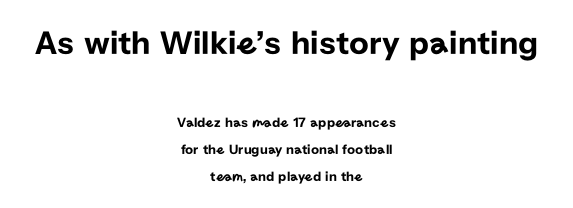
Larger block? The one above; the one below is distinctly smaller. The lines in this sample share a center point and differ in where they start and stop. Any mark beneath the type? The region is blank. The designer dialed line spacing up above the default. No extra tracking has been applied to these lines. Regarding serifs, this sample does without them.
